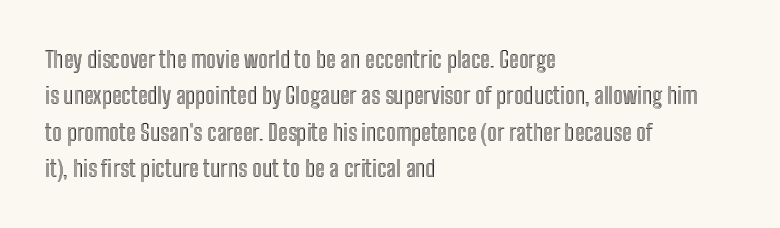
Q: Is the text italic (slanted)? A: No, it is upright.
Q: Is the text underlined? A: No.
Q: How is the paragraph aligned? A: Left-aligned.
Q: Is the spacing between letters normal or unusually wide? A: Normal.
Q: Is the spacing between lines tight, normal or loose? A: Normal.
